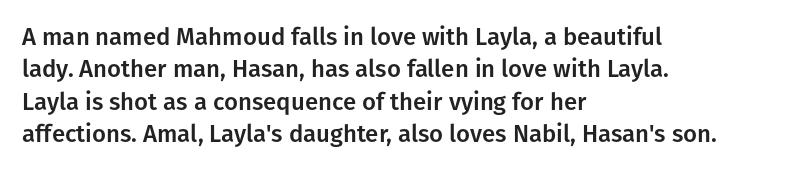
Glyph-to-glyph distance matches everyday printed text. Teacher's note: observe the even left margin — that is flush-left alignment. Type without underlining. This sample keeps an unexceptional amount of space between lines. This is roman type, the default non-slanted kind.
